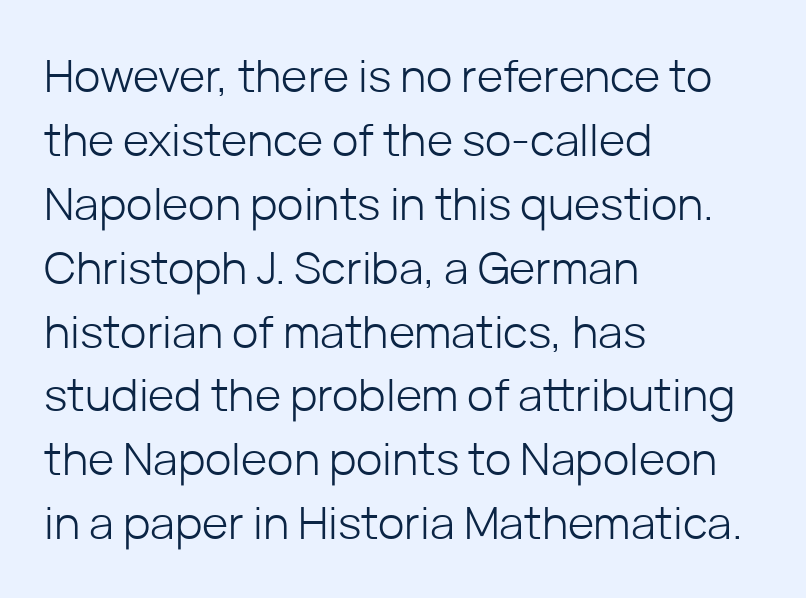
Q: Is the text bold? A: No.
Q: Is the text italic (slanted)? A: No, it is upright.
Q: Is the typeface a serif or a sans-serif typeface? A: Sans-serif.
Q: Is the text underlined? A: No.
Q: How is the paragraph aligned? A: Left-aligned.
Q: Is the spacing between letters normal or unusually wide? A: Normal.
Q: Is the spacing between lines tight, normal or loose? A: Normal.
Q: Width (condensed, normal, or wide)? A: Normal.
Q: Stroke contrast? A: Low.
Q: x-height? A: Medium.
Q: Monospaced? A: No.
